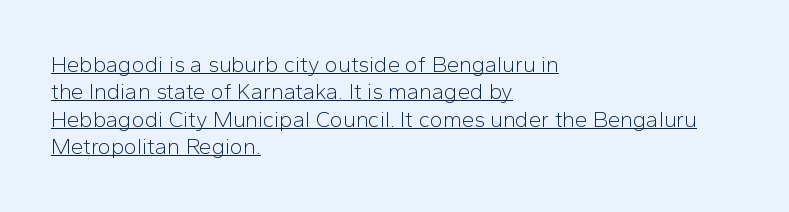
{"italic": "no", "bold": "no", "underline": "yes", "align": "left", "line_spacing": "normal", "line_spacing_ratio": 1.25, "letter_spacing": "normal", "letter_spacing_em": 0.0, "glyph_px": 22}
